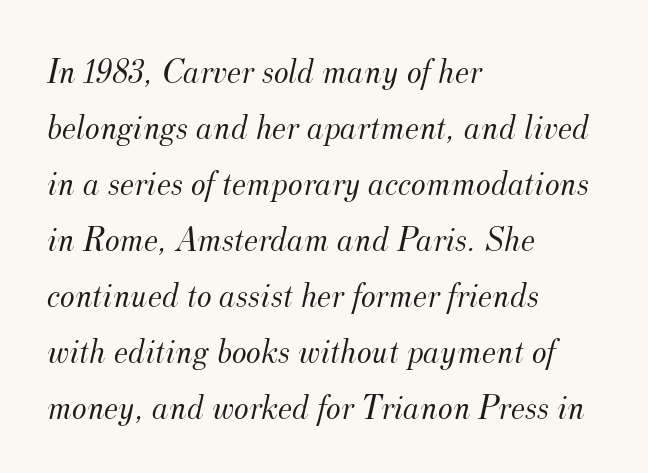
Q: Is the text bold? A: No.
Q: Is the text italic (slanted)? A: Yes, it leans right by about 12 degrees.
Q: Is the typeface a serif or a sans-serif typeface? A: Serif.
Q: Is the text underlined? A: No.
Q: How is the paragraph aligned? A: Left-aligned.
Q: Is the spacing between letters normal or unusually wide? A: Normal.
Q: Is the spacing between lines tight, normal or loose? A: Normal.
Q: Width (condensed, normal, or wide)? A: Normal.
Q: Stroke contrast? A: Medium.
Q: x-height? A: Small.
Q: Monospaced? A: No.
